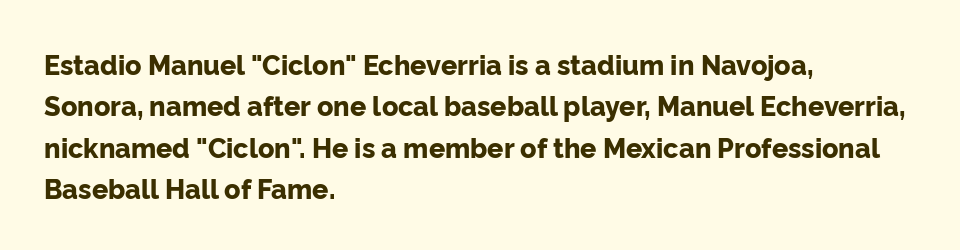
This block has exactly the height ordinary leading produces. The letterforms sit shoulder to shoulder at normal distance. On the weight axis this lands at bold, roughly 700. Line beginnings align vertically; line endings do not. A roman cut, with each character standing at attention.
